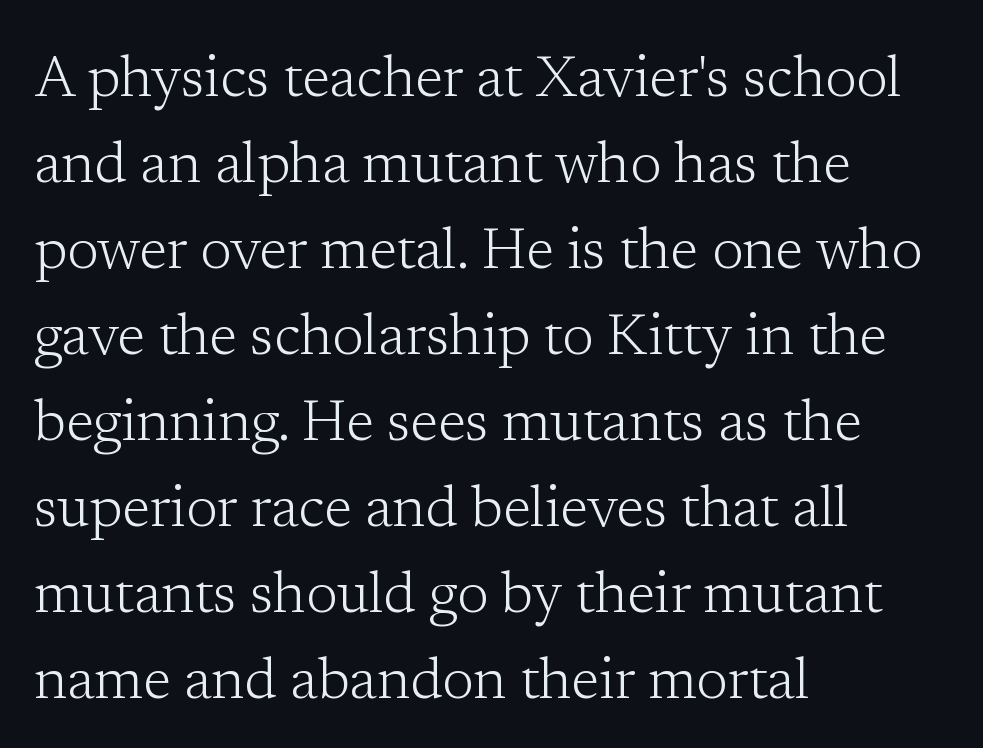
{"serif": "yes", "italic": "no", "bold": "no", "weight": "light", "width": "normal", "stroke_contrast": "low", "x_height": "medium", "monospaced": "no", "underline": "no", "align": "left", "line_spacing": "normal", "line_spacing_ratio": 1.51, "letter_spacing": "normal", "letter_spacing_em": 0.0, "glyph_px": 57}
